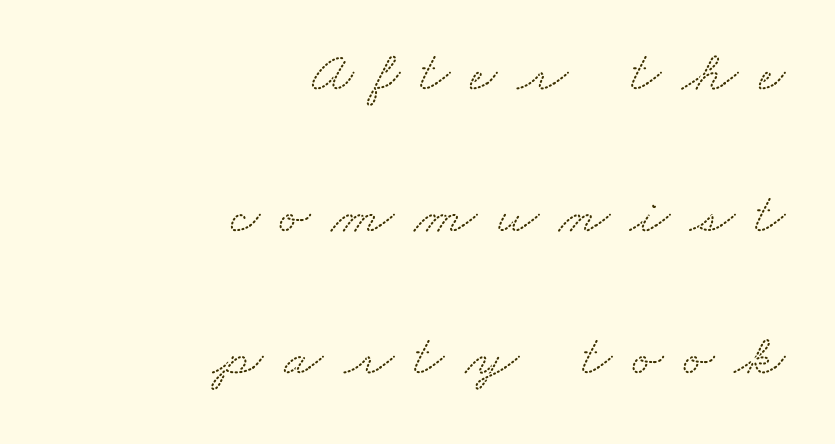
The image shows 58 px wide serif type; set right-aligned, loose line spacing (2.45x), unusually wide letter spacing (+0.35 em), not underlined; low stroke contrast and a small x-height.
